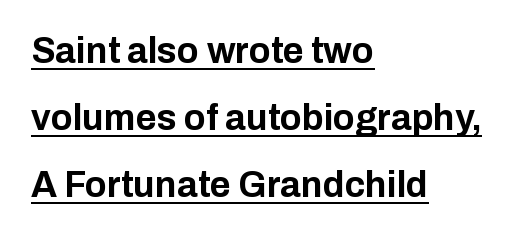
Q: Is the text bold? A: Yes.
Q: Is the text italic (slanted)? A: No, it is upright.
Q: Is the typeface a serif or a sans-serif typeface? A: Sans-serif.
Q: Is the text underlined? A: Yes.
Q: How is the paragraph aligned? A: Left-aligned.
Q: Is the spacing between letters normal or unusually wide? A: Normal.
Q: Width (condensed, normal, or wide)? A: Normal.
Q: Stroke contrast? A: Low.
Q: x-height? A: Medium.
Q: Monospaced? A: No.
